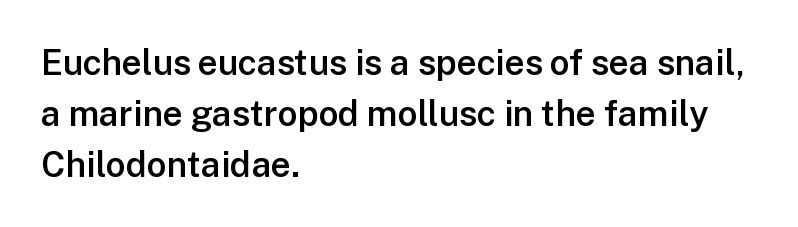
Q: Is the text bold? A: Semi-bold.
Q: Is the text italic (slanted)? A: No, it is upright.
Q: Is the typeface a serif or a sans-serif typeface? A: Sans-serif.
Q: Is the text underlined? A: No.
Q: How is the paragraph aligned? A: Left-aligned.
Q: Is the spacing between letters normal or unusually wide? A: Normal.
Q: Is the spacing between lines tight, normal or loose? A: Normal.
Q: Width (condensed, normal, or wide)? A: Normal.
Q: Stroke contrast? A: Low.
Q: x-height? A: Medium.
Q: Monospaced? A: No.
